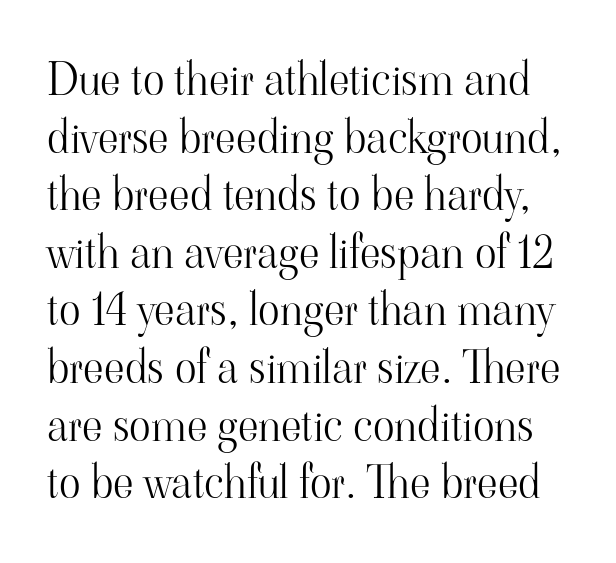
Weight: in the light-to-regular range. Proportional: the letters do not fall into vertical columns. No italicization has been applied; the sample stays upright. Characters follow at the spacing the type designer built in. What's the leading like? Ordinary, nothing unusual.
